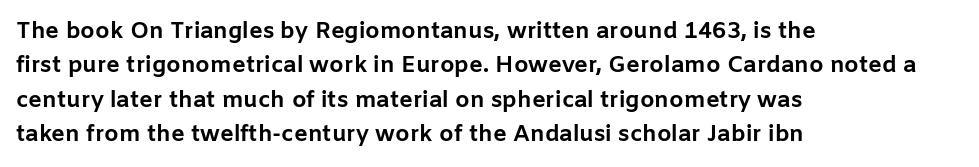
The image shows 23 px bold type, upright; set left-aligned, normal line spacing (1.49x), normal letter spacing, not underlined.
